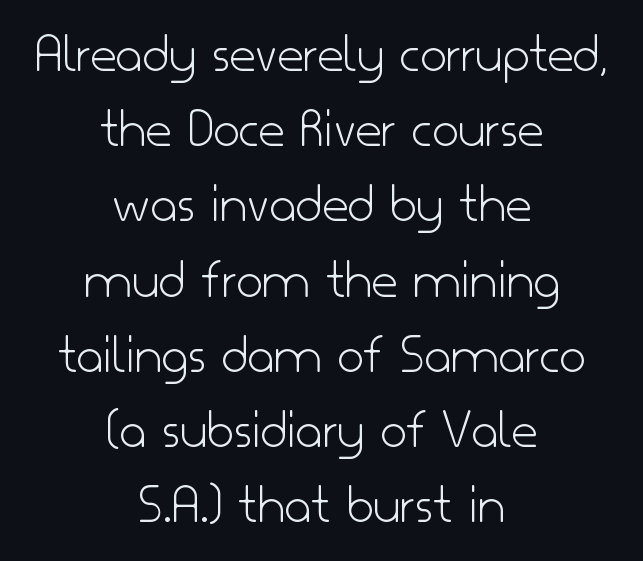
A quiet, ordinary-to-light weight characterises the typeface. Nope, not italic — everything's standing straight. Each letter's strokes conclude bluntly, with no projecting serifs. Leading: standard. The baseline area is clear. This sample uses plain, unmodified letter spacing.
